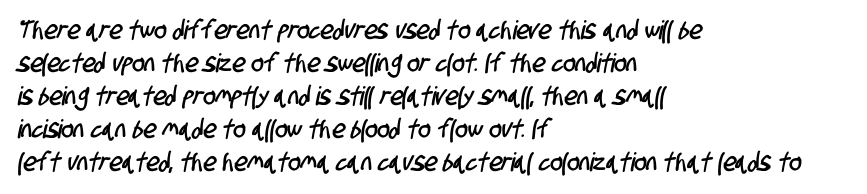
The image shows 26 px text type; set left-aligned, normal line spacing (1.27x), normal letter spacing, not underlined.
